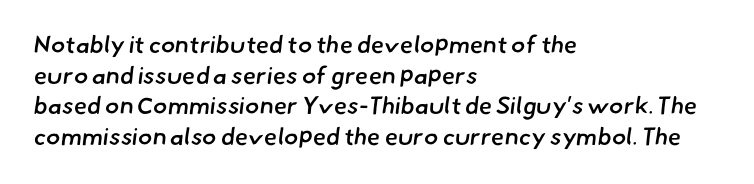
Q: Is the text bold? A: Semi-bold.
Q: Is the text underlined? A: No.
Q: How is the paragraph aligned? A: Left-aligned.
Q: Is the spacing between letters normal or unusually wide? A: Normal.
Q: Is the spacing between lines tight, normal or loose? A: Normal.
